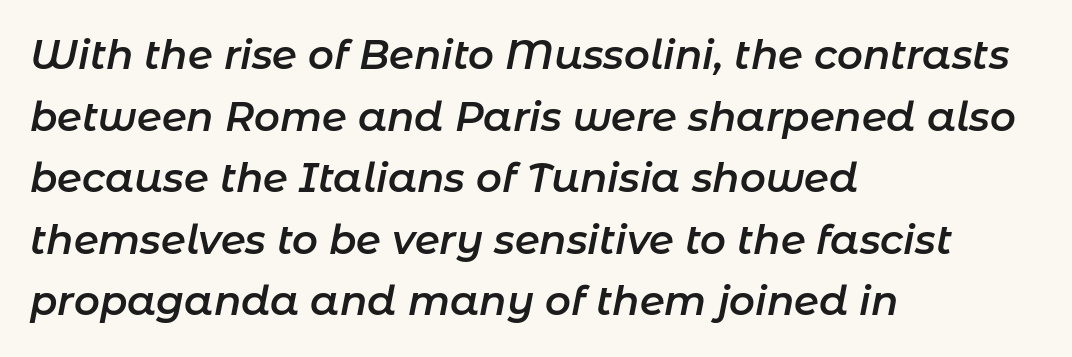
Casual observation: everything's shoved over to the left. Look at the stroke-to-counter ratio: somewhat heavy, a semibold. Each row of text sits above clean, open space. The specimen reads as italic at a glance.
